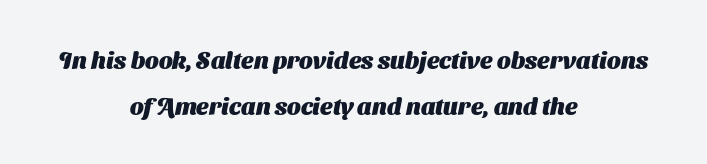
{"bold": "yes", "underline": "no", "align": "center", "line_spacing": "loose", "line_spacing_ratio": 1.91, "letter_spacing": "normal", "letter_spacing_em": 0.0, "glyph_px": 24}
